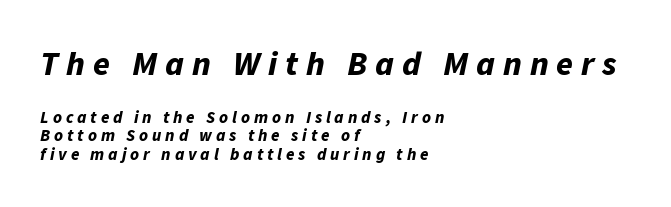
{"italic": "yes", "lean": "right", "slant_degrees": 11, "bold": "yes", "weight": "bold", "width": "normal", "stroke_contrast": "low", "x_height": "medium", "monospaced": "no", "underline": "no", "align": "left", "line_spacing": "tight", "line_spacing_ratio": 1.1, "letter_spacing": "wide", "letter_spacing_em": 0.23, "larger_block": "first", "size_ratio": 2.0, "glyph_px": 34}
